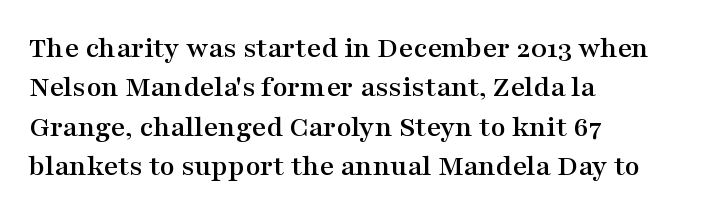
{"serif": "yes", "italic": "no", "width": "wide", "stroke_contrast": "medium", "x_height": "medium", "monospaced": "no", "underline": "no", "align": "left", "line_spacing": "normal", "line_spacing_ratio": 1.27, "letter_spacing": "normal", "letter_spacing_em": 0.0, "glyph_px": 31}
